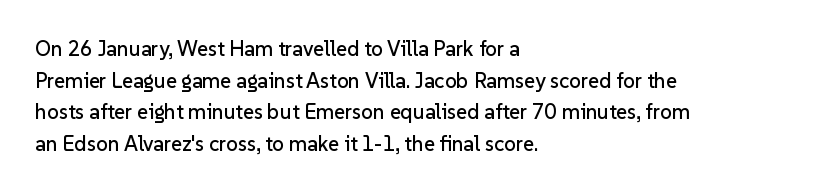
Q: Is the text italic (slanted)? A: No, it is upright.
Q: Is the text underlined? A: No.
Q: How is the paragraph aligned? A: Left-aligned.
Q: Is the spacing between letters normal or unusually wide? A: Normal.
Q: Is the spacing between lines tight, normal or loose? A: Normal.
